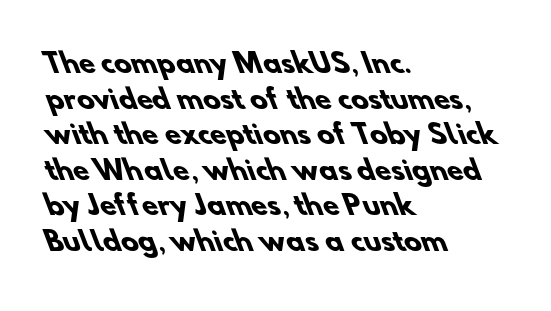
Q: Is the text bold? A: Yes.
Q: Is the text underlined? A: No.
Q: How is the paragraph aligned? A: Left-aligned.
Q: Is the spacing between letters normal or unusually wide? A: Normal.
Q: Is the spacing between lines tight, normal or loose? A: Normal.
